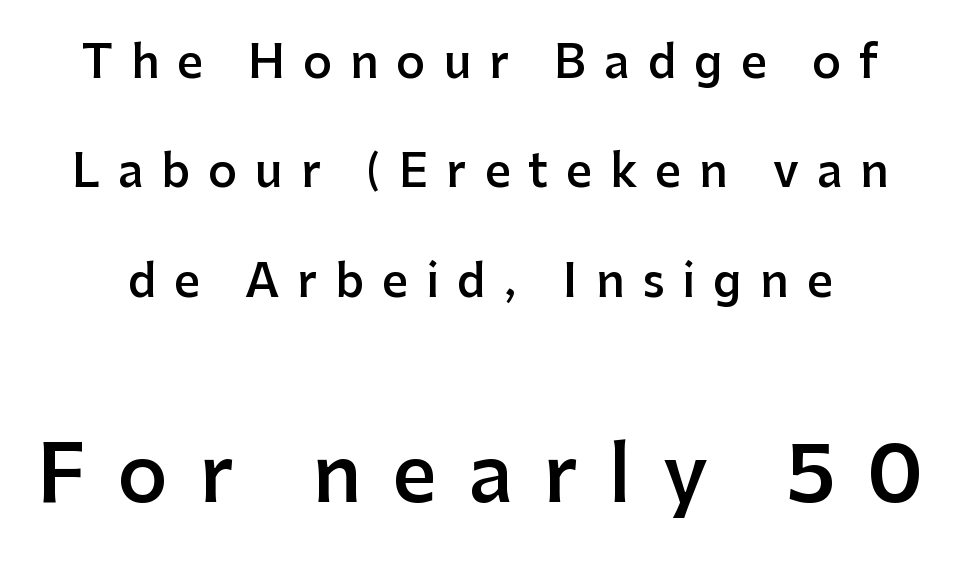
A somewhat darkened texture: the type is semibold rather than bold. How are the letters spaced? Widely, with obvious added tracking. The passage shown begins with its smaller block and ends with its larger one. Regarding leading, the lines here are spaced well apart. Rendered with straight, roman letterforms. Bare-footed words on every line.
